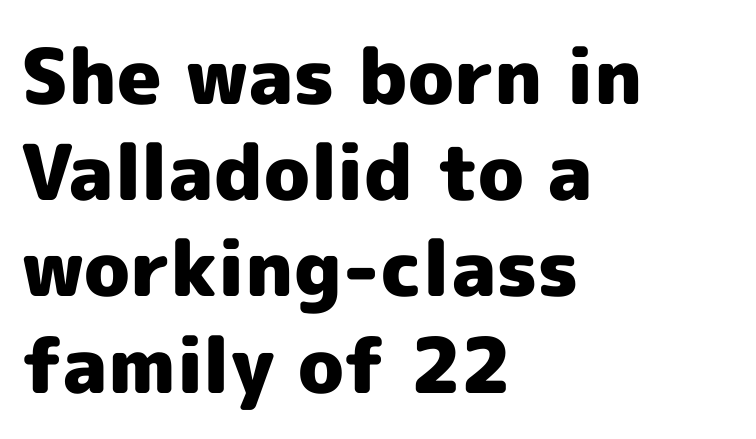
The letters stand straight up with perfectly vertical stems. A full-strength bold gives these letters their thick strokes. Visually the block forms a straight wall on the left and a jagged coastline on the right. The zone under the glyphs is completely vacant. This rendering leaves character spacing at its baseline value.
